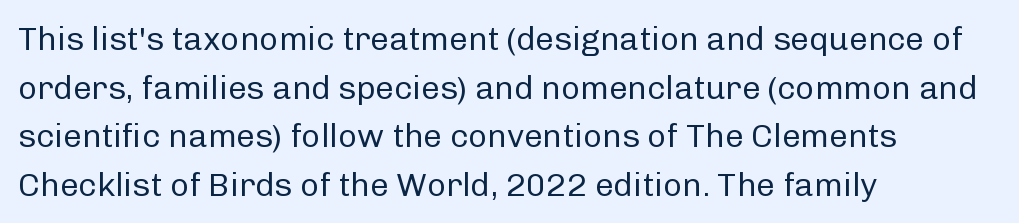
You can tell it's not italic because the verticals are truly vertical. On a weight scale, this lands at 450 or below. This rendering leaves character spacing at its baseline value. The letters advance in unequal steps, a hallmark of proportional type. Does the leading feel generous? No, just average.
